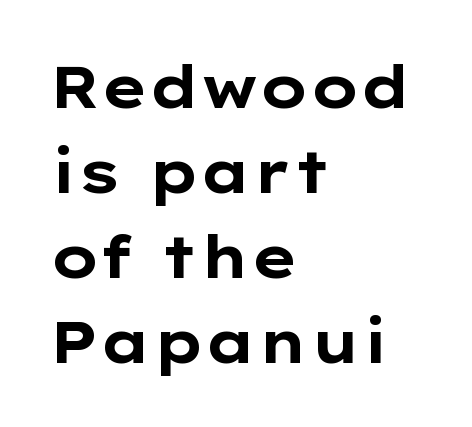
Typeset ragged right — the left edge is the straight one. The horizontal fit of the characters is conventional and even. A clean baseline with only descenders dipping below it. Is there any slant? The stems are plumb.
